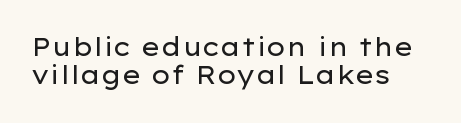
{"italic": "no", "bold": "no", "underline": "no", "line_spacing": "tight", "line_spacing_ratio": 1.13, "letter_spacing": "normal", "letter_spacing_em": 0.0, "glyph_px": 25}
